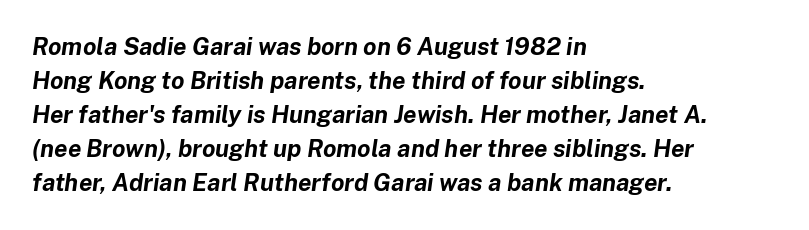
The image shows 24 px bold type, italic (leaning right); set left-aligned, normal line spacing (1.42x), normal letter spacing, not underlined.
